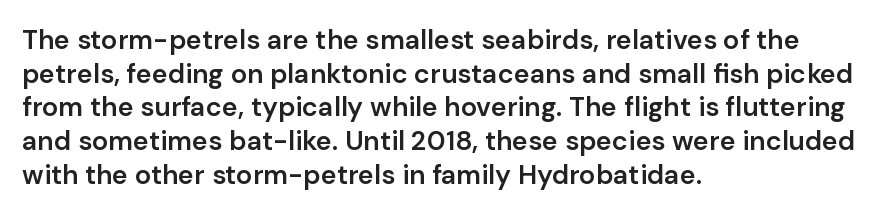
Q: Is the text bold? A: Semi-bold.
Q: Is the text italic (slanted)? A: No, it is upright.
Q: Is the text underlined? A: No.
Q: How is the paragraph aligned? A: Left-aligned.
Q: Is the spacing between letters normal or unusually wide? A: Normal.
Q: Is the spacing between lines tight, normal or loose? A: Normal.
